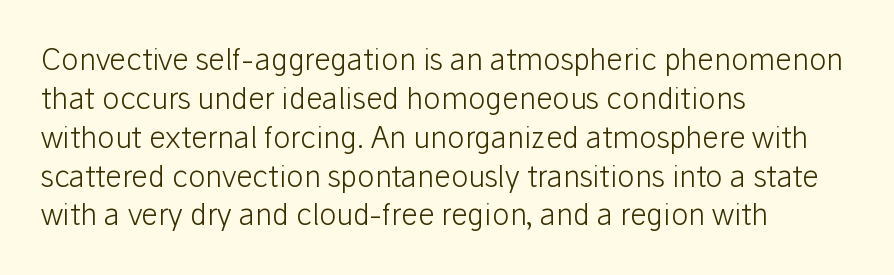
Q: Is the text bold? A: No.
Q: Is the text italic (slanted)? A: No, it is upright.
Q: Is the typeface a serif or a sans-serif typeface? A: Sans-serif.
Q: Is the text underlined? A: No.
Q: How is the paragraph aligned? A: Left-aligned.
Q: Is the spacing between letters normal or unusually wide? A: Normal.
Q: Is the spacing between lines tight, normal or loose? A: Normal.
Q: Width (condensed, normal, or wide)? A: Normal.
Q: Stroke contrast? A: Low.
Q: x-height? A: Medium.
Q: Monospaced? A: No.
